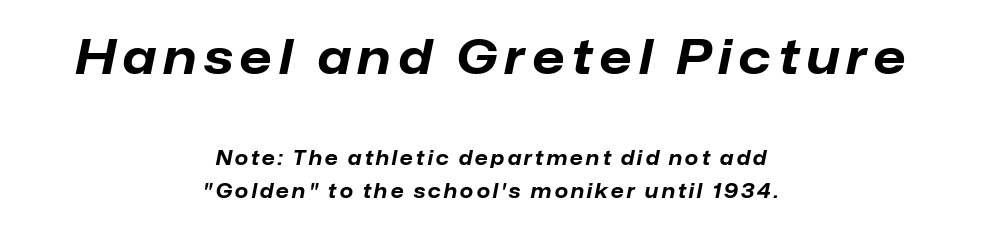
{"italic": "yes", "lean": "right", "slant_degrees": 12, "bold": "yes", "weight": "bold", "width": "normal", "stroke_contrast": "low", "x_height": "medium", "monospaced": "no", "underline": "no", "align": "center", "line_spacing_ratio": 1.72, "larger_block": "first", "size_ratio": 2.47, "glyph_px": 47}
